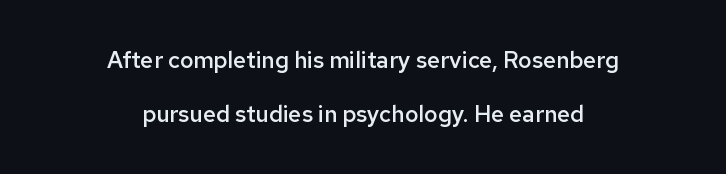
Q: Is the text bold? A: Semi-bold.
Q: Is the text italic (slanted)? A: No, it is upright.
Q: Is the text underlined? A: No.
Q: How is the paragraph aligned? A: Centered.
Q: Is the spacing between letters normal or unusually wide? A: Normal.
Q: Is the spacing between lines tight, normal or loose? A: Loose.
